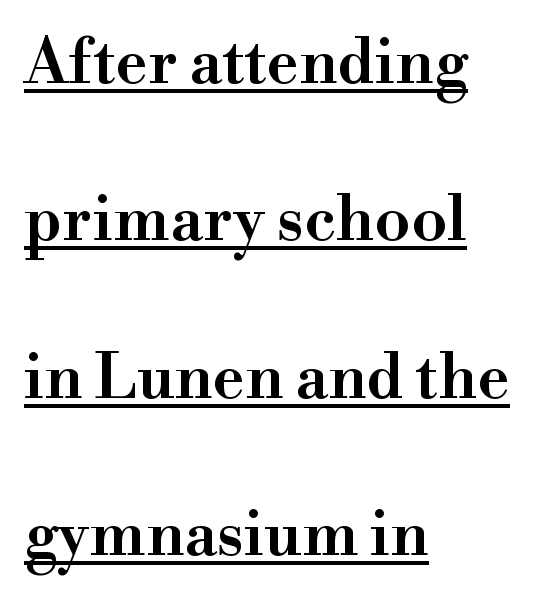
The image shows 63 px semibold serif type, upright; set left-aligned, loose line spacing (2.5x), normal letter spacing, underlined; high stroke contrast and a small x-height.
